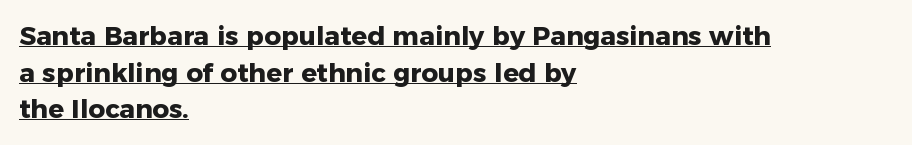
{"italic": "no", "bold": "yes", "underline": "yes", "align": "left", "line_spacing": "normal", "line_spacing_ratio": 1.41, "letter_spacing": "normal", "letter_spacing_em": 0.0, "glyph_px": 26}
